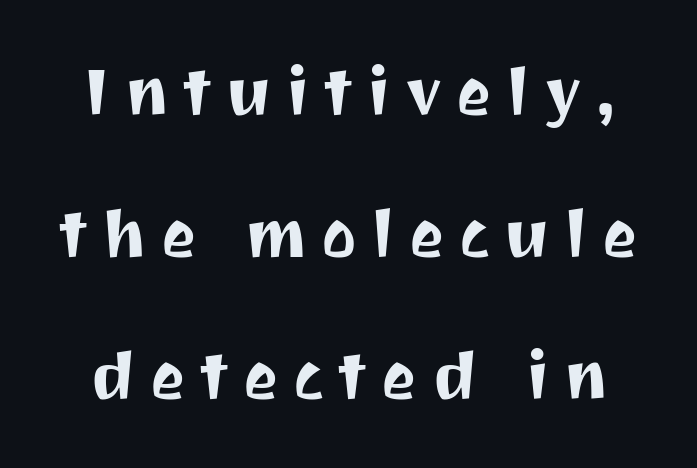
{"serif": "no", "italic": "no", "width": "normal", "stroke_contrast": "medium", "x_height": "medium", "monospaced": "no", "underline": "no", "line_spacing": "loose", "line_spacing_ratio": 2.12, "letter_spacing": "wide", "letter_spacing_em": 0.21, "glyph_px": 67}
